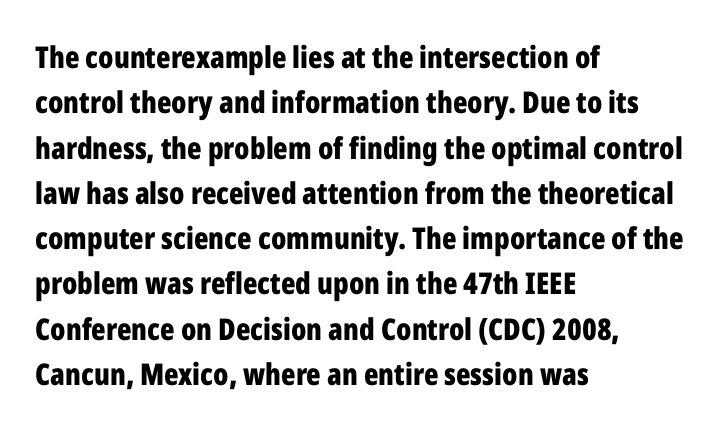
{"serif": "no", "italic": "no", "bold": "yes", "weight": "bold", "width": "condensed", "stroke_contrast": "low", "x_height": "medium", "monospaced": "no", "underline": "no", "align": "left", "line_spacing": "normal", "line_spacing_ratio": 1.51, "letter_spacing": "normal", "letter_spacing_em": 0.0, "glyph_px": 30}
